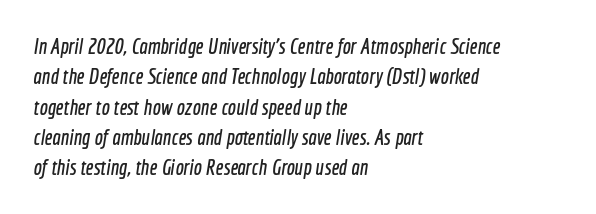
Anything drawn beneath the words? Only blank space. Inter-character spacing is left at the font's built-in metrics. Compared with a centered layout, this one pins lines to the left instead. Does the leading feel generous? No, just average.
